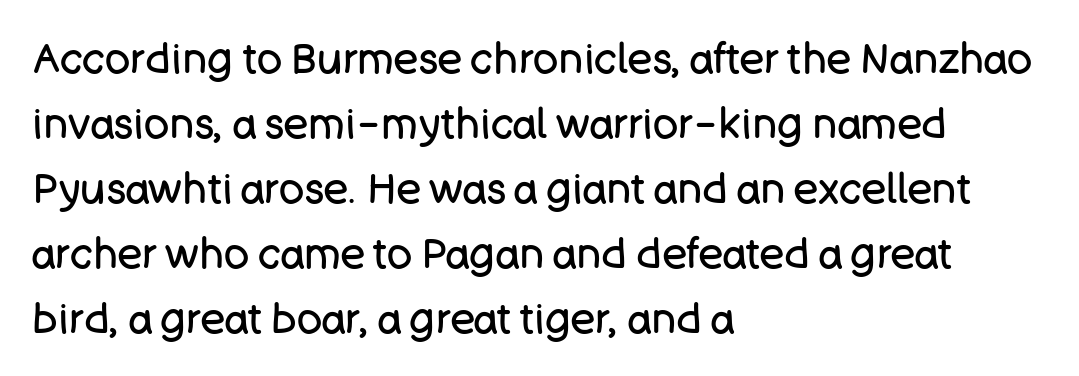
{"serif": "no", "italic": "no", "bold": "no", "weight": "regular", "width": "normal", "stroke_contrast": "low", "x_height": "large", "monospaced": "no", "underline": "no", "align": "left", "line_spacing": "normal", "line_spacing_ratio": 1.55, "letter_spacing": "normal", "letter_spacing_em": 0.0, "glyph_px": 42}
